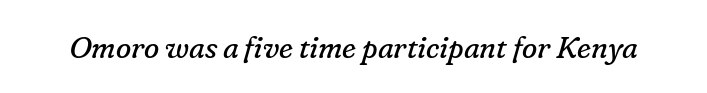
Old-style or modern, the face here clearly has serifs. The rendering applies a slant to the glyphs. Spacing verdict: proportional, widths tailored to each character. Type without underlining. The rendering keeps characters at their native spacing.
